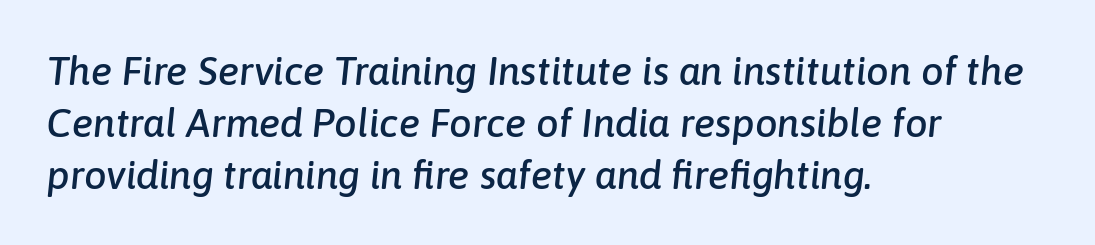
Spacing verdict: proportional, widths tailored to each character. The axis of the letterforms is tilted away from vertical. Summary of vertical rhythm: regular, with standard interline spacing. Decoration check: the copy has no underline.
